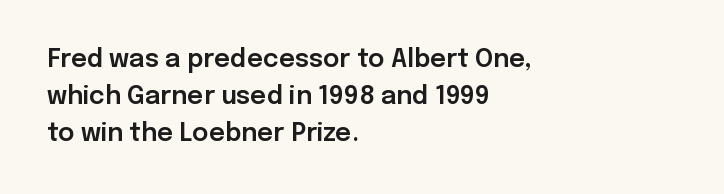
Q: Is the text italic (slanted)? A: No, it is upright.
Q: Is the text underlined? A: No.
Q: How is the paragraph aligned? A: Left-aligned.
Q: Is the spacing between letters normal or unusually wide? A: Normal.
Q: Is the spacing between lines tight, normal or loose? A: Normal.
